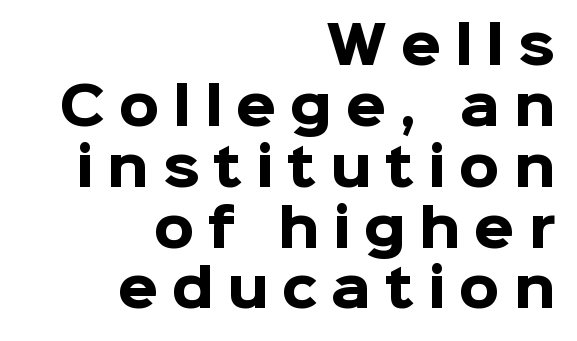
Spacing verdict: proportional, widths tailored to each character. Every row of glyphs terminates at an identical x-position on the right. The characters display no serif detailing; their extremities are plain. The baseline area is clear. Glyph-to-glyph distance is far greater than everyday printed text.
